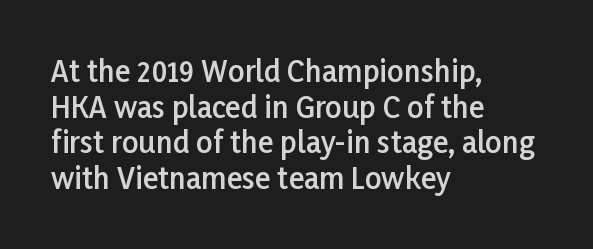
Q: Is the text bold? A: Semi-bold.
Q: Is the text italic (slanted)? A: No, it is upright.
Q: Is the typeface a serif or a sans-serif typeface? A: Sans-serif.
Q: Is the text underlined? A: No.
Q: How is the paragraph aligned? A: Left-aligned.
Q: Is the spacing between letters normal or unusually wide? A: Normal.
Q: Width (condensed, normal, or wide)? A: Normal.
Q: Stroke contrast? A: Low.
Q: x-height? A: Medium.
Q: Monospaced? A: No.
